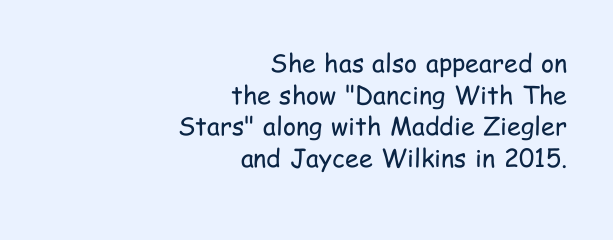
The image shows 25 px text type, upright; set right-aligned, normal line spacing (1.27x), normal letter spacing, not underlined.
